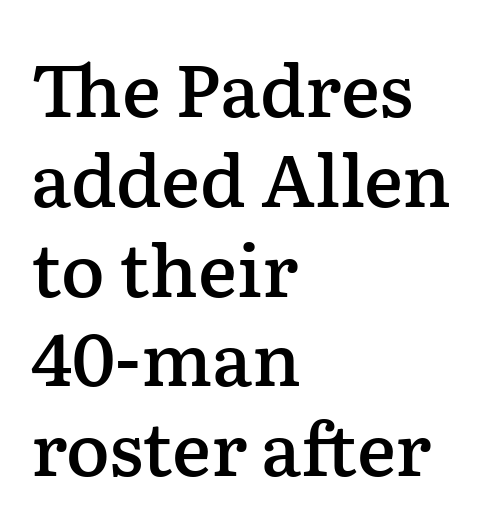
Q: Is the text bold? A: Semi-bold.
Q: Is the text italic (slanted)? A: No, it is upright.
Q: Is the typeface a serif or a sans-serif typeface? A: Serif.
Q: Is the text underlined? A: No.
Q: How is the paragraph aligned? A: Left-aligned.
Q: Is the spacing between letters normal or unusually wide? A: Normal.
Q: Width (condensed, normal, or wide)? A: Normal.
Q: Stroke contrast? A: Low.
Q: x-height? A: Medium.
Q: Monospaced? A: No.
